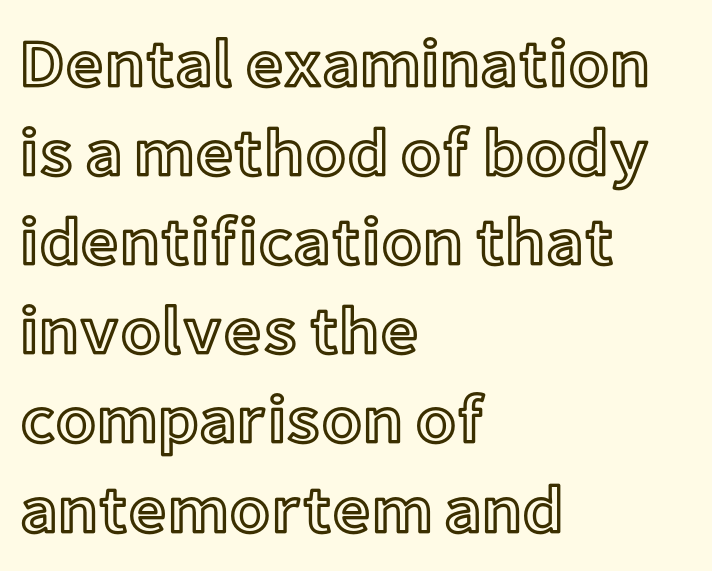
{"italic": "no", "width": "normal", "x_height": "medium", "monospaced": "no", "underline": "no", "align": "left", "line_spacing": "normal", "line_spacing_ratio": 1.33, "letter_spacing": "normal", "letter_spacing_em": 0.0, "glyph_px": 67}
